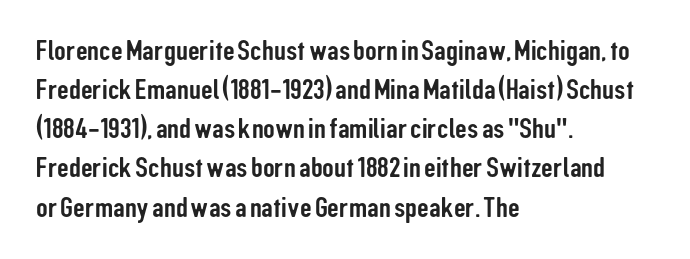
{"serif": "no", "italic": "no", "width": "condensed", "stroke_contrast": "low", "x_height": "medium", "monospaced": "no", "underline": "no", "align": "left", "line_spacing": "normal", "line_spacing_ratio": 1.35, "letter_spacing": "normal", "letter_spacing_em": 0.0, "glyph_px": 29}
